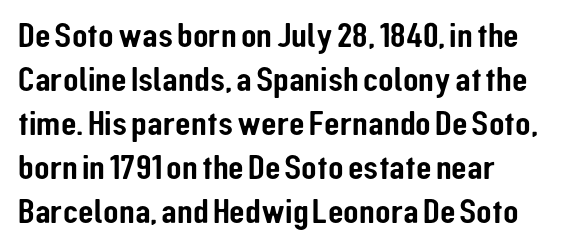
Visually the block forms a straight wall on the left and a jagged coastline on the right. Is the letter spacing exaggerated? No — it looks like the ordinary default. Ordinary non-slanted type is in use. Words float on clear page, feet unadorned.
